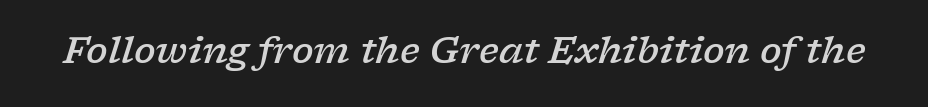
The image shows 36 px semibold, wide serif type, italic (leaning right); set normal letter spacing, not underlined; low stroke contrast and a medium x-height.
